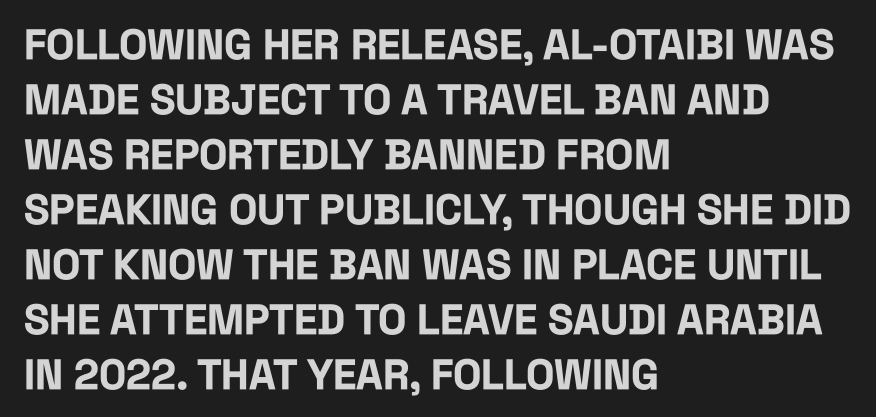
Q: Is the text bold? A: Yes.
Q: Is the text italic (slanted)? A: No, it is upright.
Q: Is the typeface a serif or a sans-serif typeface? A: Sans-serif.
Q: Is the text underlined? A: No.
Q: How is the paragraph aligned? A: Left-aligned.
Q: Is the spacing between letters normal or unusually wide? A: Normal.
Q: Is the spacing between lines tight, normal or loose? A: Normal.
Q: Width (condensed, normal, or wide)? A: Condensed.
Q: Stroke contrast? A: Low.
Q: x-height? A: Large.
Q: Monospaced? A: No.
